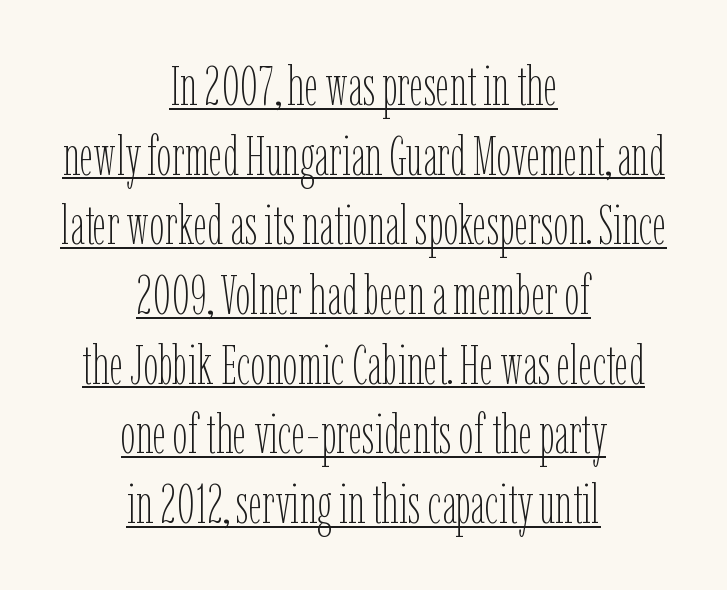
Notice how a bar underscores the lettering throughout. Does extra space separate the letters? No, they use regular spacing. The characters are drawn with everyday or finer stroke widths. It's the straight-up-and-down kind of type. Each letter keeps its own natural width here, so spacing adapts to shape. Short and long lines alike share a common midpoint.
